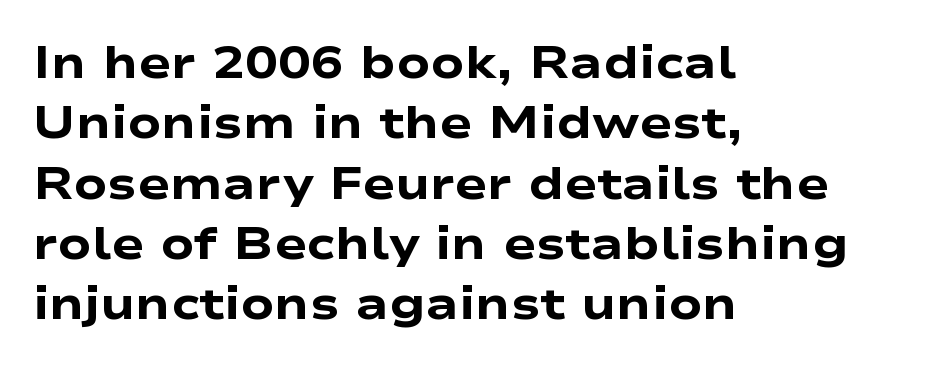
As a designer I'd log this as weight 700, bold. Examine the stroke ends and you'll find no serifs. Line spacing here is normal. If you drew a ruler down the left edge, every line would touch it. The space directly below the letters is spotless.
